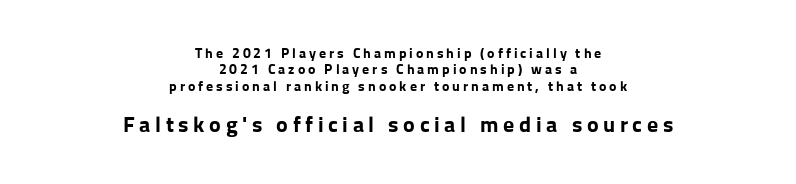
The image shows 22 px bold type, upright; set centered, line spacing 1.17x, unusually wide letter spacing (+0.21 em), not underlined; the second (bottom) block is 1.57x larger.
